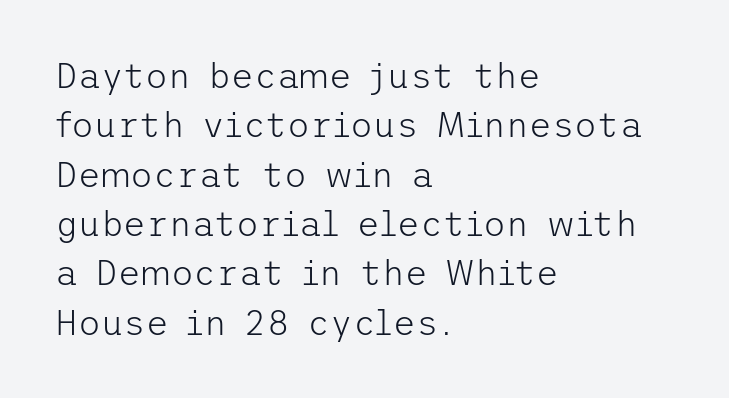
{"serif": "no", "italic": "no", "bold": "no", "weight": "light", "width": "normal", "stroke_contrast": "low", "x_height": "medium", "underline": "no", "align": "left", "line_spacing": "normal", "line_spacing_ratio": 1.41, "letter_spacing": "normal", "letter_spacing_em": 0.0, "glyph_px": 35}
